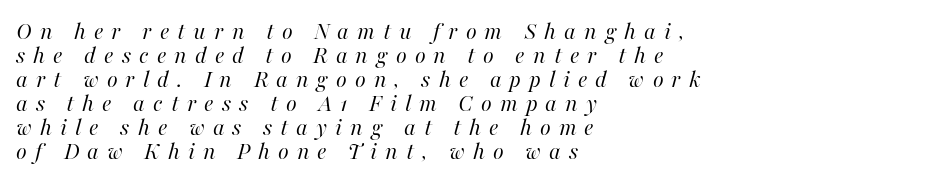
Q: Is the text bold? A: No.
Q: Is the text italic (slanted)? A: Yes, it leans right by about 16 degrees.
Q: Is the text underlined? A: No.
Q: How is the paragraph aligned? A: Left-aligned.
Q: Is the spacing between letters normal or unusually wide? A: Unusually wide.
Q: Is the spacing between lines tight, normal or loose? A: Tight.
